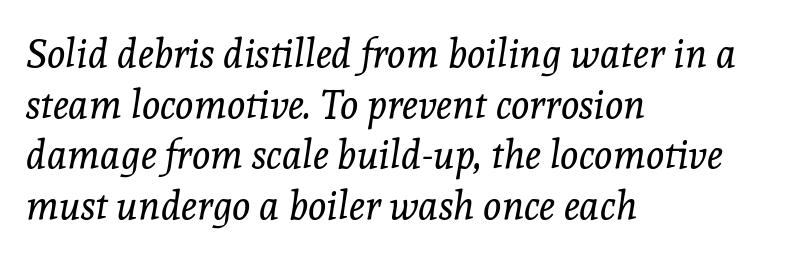
The image shows 39 px regular-weight serif type, italic (leaning right); set left-aligned, normal line spacing (1.3x), normal letter spacing, not underlined; a medium x-height.
